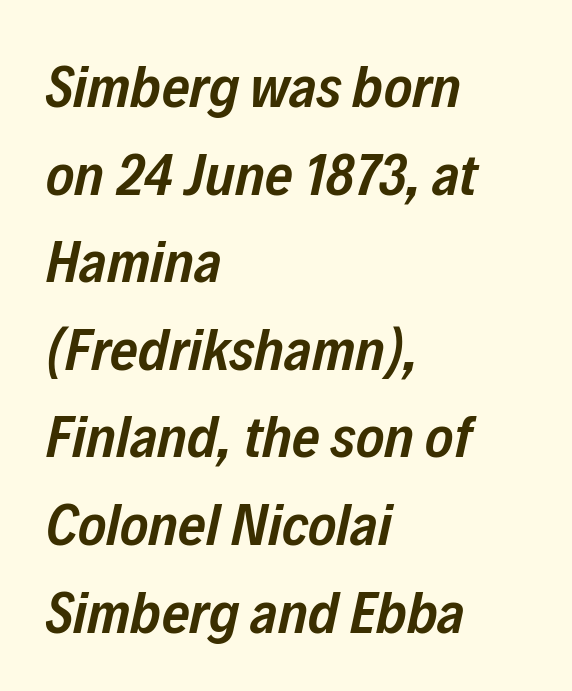
Q: Is the text bold? A: Semi-bold.
Q: Is the text italic (slanted)? A: Yes, it leans right by about 12 degrees.
Q: Is the text underlined? A: No.
Q: How is the paragraph aligned? A: Left-aligned.
Q: Is the spacing between letters normal or unusually wide? A: Normal.
Q: Is the spacing between lines tight, normal or loose? A: Normal.
Q: Width (condensed, normal, or wide)? A: Condensed.
Q: Stroke contrast? A: Low.
Q: x-height? A: Medium.
Q: Monospaced? A: No.
